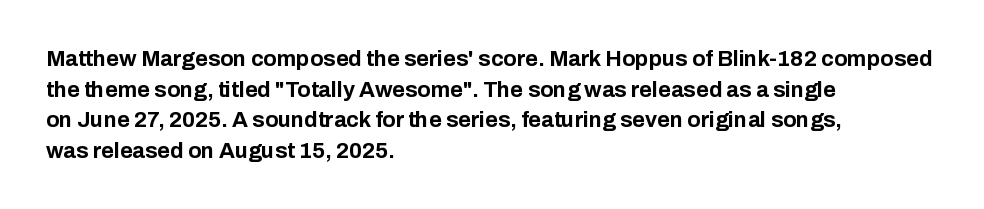
Q: Is the text bold? A: Yes.
Q: Is the text italic (slanted)? A: No, it is upright.
Q: Is the text underlined? A: No.
Q: How is the paragraph aligned? A: Left-aligned.
Q: Is the spacing between letters normal or unusually wide? A: Normal.
Q: Is the spacing between lines tight, normal or loose? A: Normal.
